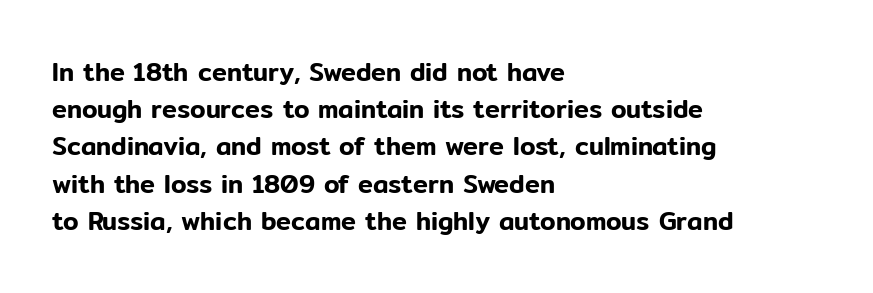
The image shows 25 px text type, upright; set left-aligned, normal line spacing (1.49x), normal letter spacing, not underlined.
